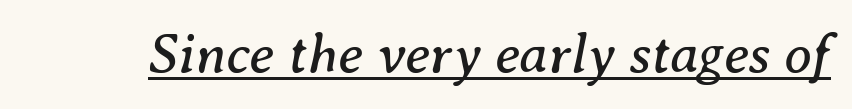
{"serif": "yes", "italic": "yes", "lean": "right", "slant_degrees": 8, "bold": "no", "weight": "regular", "width": "normal", "stroke_contrast": "medium", "x_height": "medium", "monospaced": "no", "underline": "yes", "letter_spacing": "normal", "letter_spacing_em": 0.0, "glyph_px": 56}
